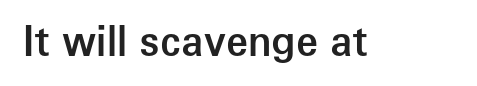
Q: Is the text bold? A: Semi-bold.
Q: Is the text italic (slanted)? A: No, it is upright.
Q: Is the typeface a serif or a sans-serif typeface? A: Sans-serif.
Q: Is the text underlined? A: No.
Q: Is the spacing between letters normal or unusually wide? A: Normal.
Q: Width (condensed, normal, or wide)? A: Normal.
Q: Stroke contrast? A: Low.
Q: x-height? A: Medium.
Q: Monospaced? A: No.
